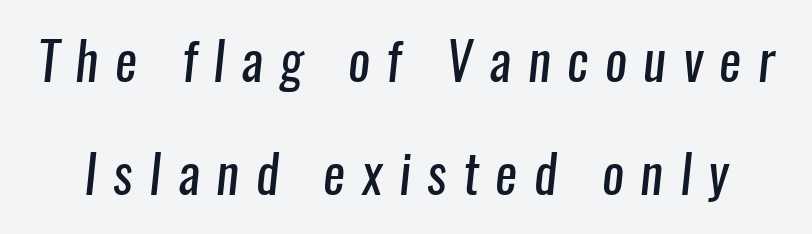
{"serif": "no", "bold": "no", "weight": "regular", "width": "condensed", "stroke_contrast": "low", "x_height": "medium", "monospaced": "no", "underline": "no", "line_spacing": "loose", "line_spacing_ratio": 2.17, "letter_spacing": "wide", "letter_spacing_em": 0.32, "glyph_px": 52}
